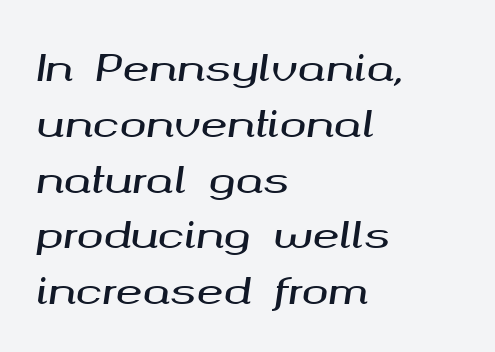
Does extra space separate the letters? No, they use regular spacing. Which margin do the lines hug? The left one — the right edge is uneven. A typesetter would call this proportional, since set widths differ per character. Underlining? Definitely not there. The typography opts for an oblique posture over an upright one.
